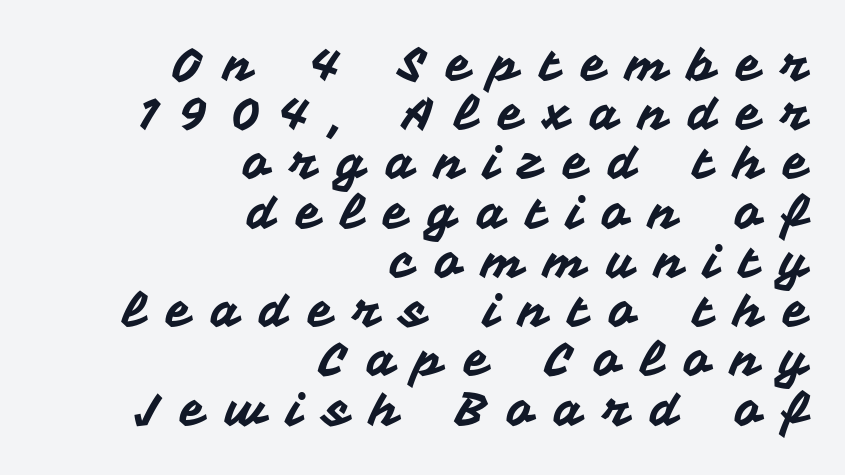
{"serif": "no", "width": "normal", "stroke_contrast": "medium", "x_height": "medium", "monospaced": "no", "underline": "no", "align": "right", "line_spacing": "tight", "line_spacing_ratio": 1.07, "letter_spacing": "wide", "letter_spacing_em": 0.44, "glyph_px": 46}
